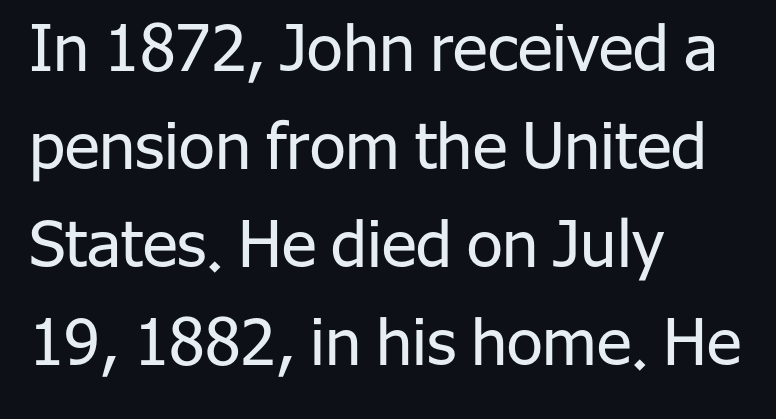
{"serif": "no", "italic": "no", "bold": "no", "weight": "regular", "width": "normal", "stroke_contrast": "low", "x_height": "medium", "monospaced": "no", "underline": "no", "align": "left", "line_spacing": "normal", "line_spacing_ratio": 1.51, "letter_spacing": "normal", "letter_spacing_em": 0.0, "glyph_px": 65}
